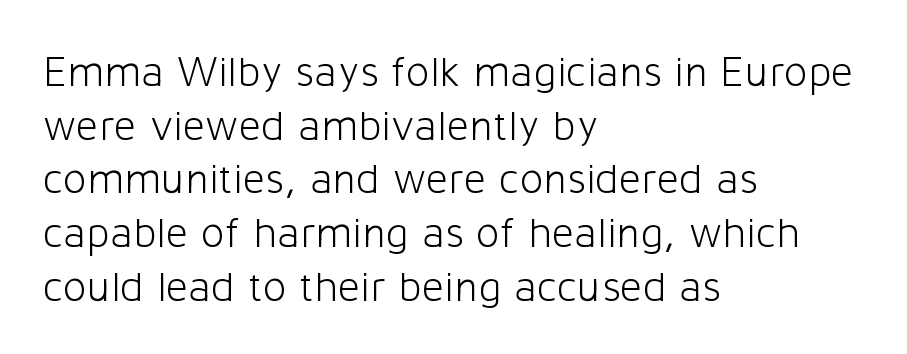
The image shows 44 px light sans-serif type, upright; set left-aligned, line spacing 1.22x, normal letter spacing, not underlined; low stroke contrast and a medium x-height.
